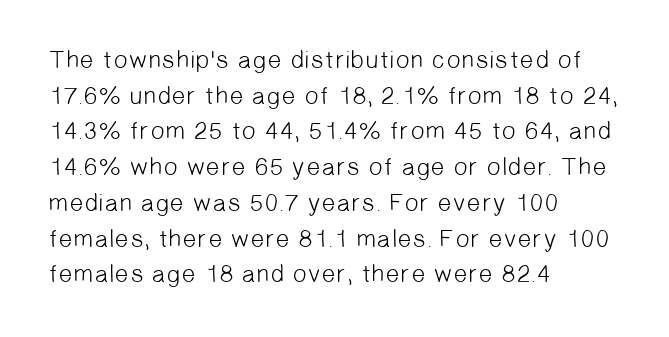
{"bold": "no", "underline": "no", "align": "left", "line_spacing": "normal", "line_spacing_ratio": 1.43, "letter_spacing": "normal", "letter_spacing_em": 0.0, "glyph_px": 25}
